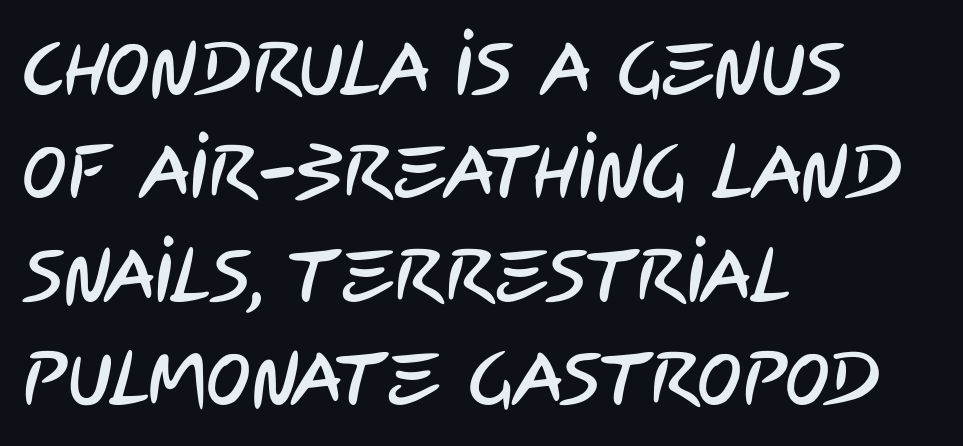
A student would call this left alignment; a typographer would say flush left, rag right. Type without underlining. The lines sit at an ordinary, default distance from one another. Students, note that the glyphs here touch the page at normal intervals. In terms of letterform style, serifs are entirely absent.
